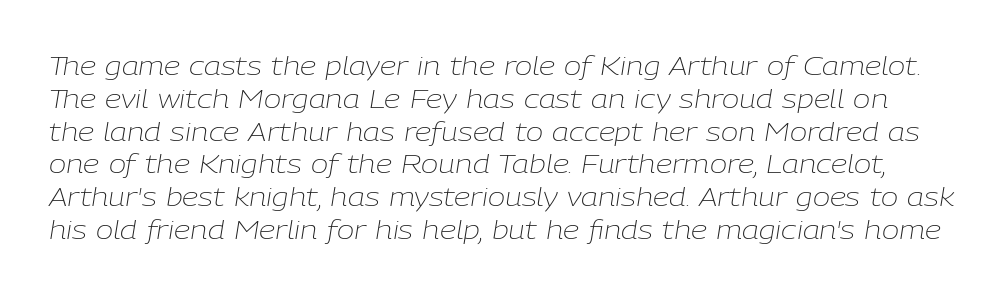
{"italic": "yes", "lean": "right", "slant_degrees": 9, "bold": "no", "underline": "no", "line_spacing": "normal", "line_spacing_ratio": 1.26, "letter_spacing": "normal", "letter_spacing_em": 0.0, "glyph_px": 26}
